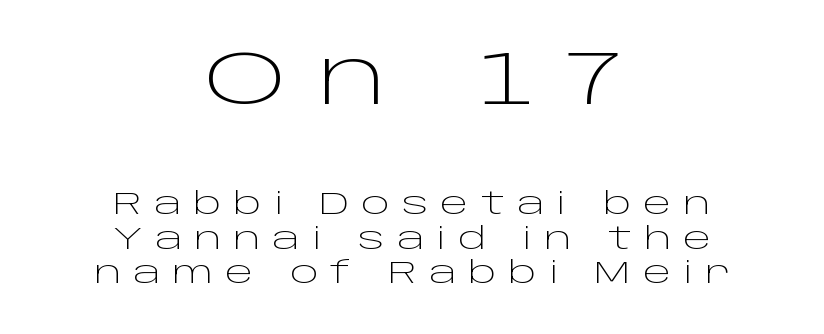
Q: Is the text bold? A: No.
Q: Is the text italic (slanted)? A: No, it is upright.
Q: Is the typeface a serif or a sans-serif typeface? A: Sans-serif.
Q: Is the text underlined? A: No.
Q: How is the paragraph aligned? A: Centered.
Q: Is the spacing between letters normal or unusually wide? A: Unusually wide.
Q: Is the spacing between lines tight, normal or loose? A: Tight.
Q: Which block of text is set in a larger size, the first (top) or the second (bottom)? A: The first (top) one.
Q: Width (condensed, normal, or wide)? A: Wide.
Q: Stroke contrast? A: Low.
Q: x-height? A: Large.
Q: Monospaced? A: No.
